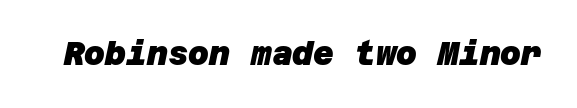
{"serif": "no", "bold": "yes", "weight": "heavy", "width": "normal", "stroke_contrast": "low", "x_height": "large", "underline": "no", "letter_spacing": "normal", "letter_spacing_em": 0.0, "glyph_px": 32}
